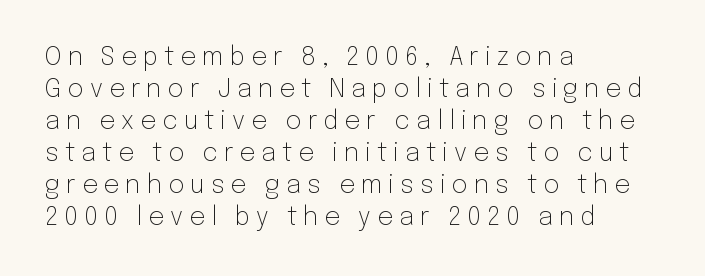
Do the letters lean? They stand straight. The characters are drawn with everyday or finer stroke widths. Alignment: flush left. A clean baseline with only descenders dipping below it.
